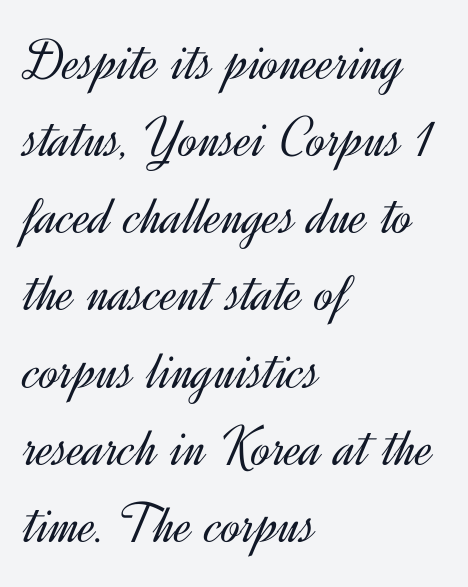
Ink coverage per letter is moderate at most. Do the characters align in a grid? No, the font is proportional. Quick note: interline space is typical. Stroke terminals: plain, sans-serif.
